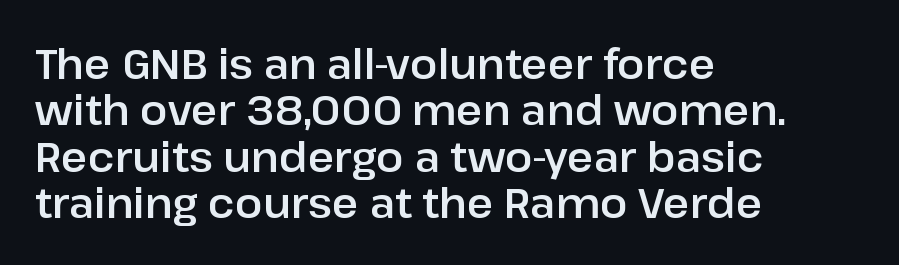
Varying glyph widths throughout — classic text-font behaviour. This sample uses a sans-serif face. When letters stand straight like this, we call the style roman or upright. Nobody drew a line under any word here. Standard letterfit; no display-style spreading of the glyphs. Very little white space separates one row of letters from the next.
